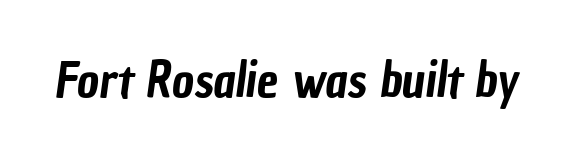
The characters display no serif detailing; their extremities are plain. Unmarked baselines from the first word to the last. The letters advance in unequal steps, a hallmark of proportional type. This sample uses plain, unmodified letter spacing.
